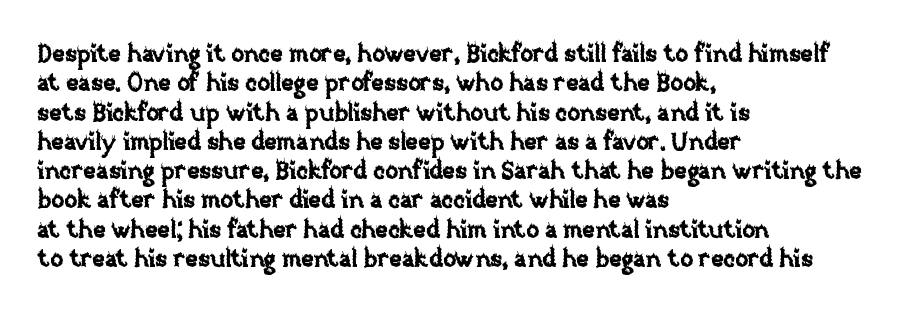
The lettering stays uniformly vertical, giving the passage a roman look. The letterforms sit shoulder to shoulder at normal distance. The setting favours the left margin, as ordinary paragraphs usually do. Decoration check: the copy has no underline.
